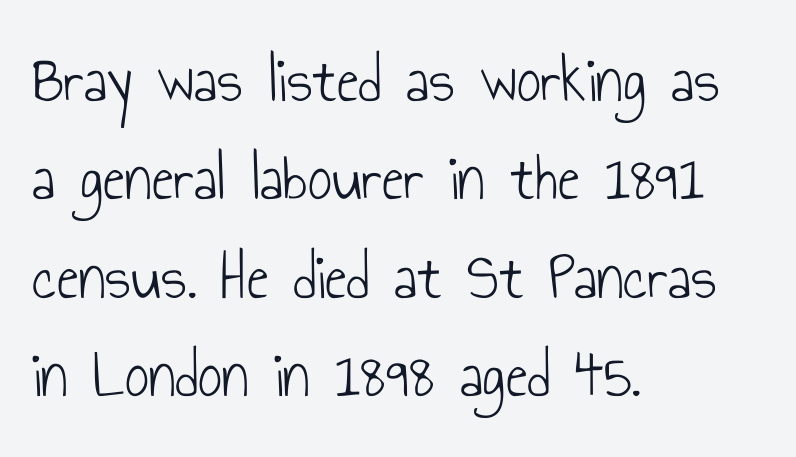
Style check: upright. Letters rest on an invisible, unmarked baseline. Are there feet on the stems? There aren't — it's a sans. The face used here is proportionally spaced, like ordinary book or web type. Spacing between characters is what you'd get straight out of the box.
